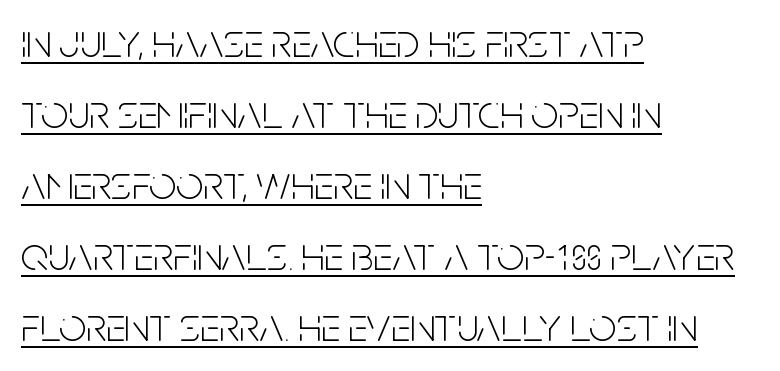
The image shows 48 px light, condensed sans-serif type, upright; set left-aligned, normal line spacing (1.48x), normal letter spacing, underlined; low stroke contrast and a large x-height.
